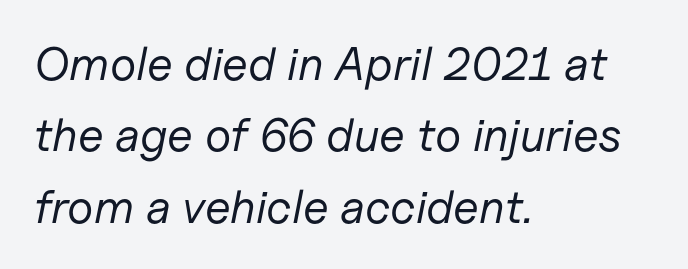
Q: Is the text bold? A: No.
Q: Is the text italic (slanted)? A: Yes, it leans right by about 11 degrees.
Q: Is the text underlined? A: No.
Q: How is the paragraph aligned? A: Left-aligned.
Q: Is the spacing between letters normal or unusually wide? A: Normal.
Q: Is the spacing between lines tight, normal or loose? A: Normal.
Q: Width (condensed, normal, or wide)? A: Normal.
Q: Stroke contrast? A: Low.
Q: x-height? A: Medium.
Q: Monospaced? A: No.
